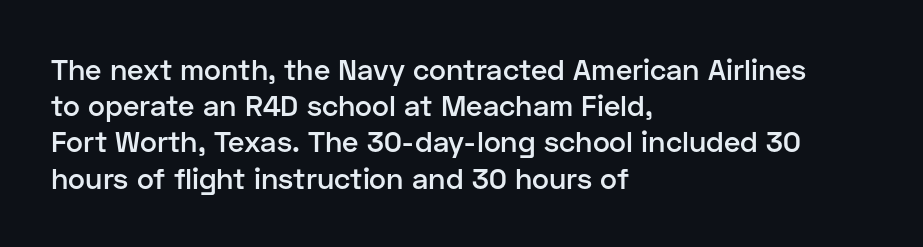
{"serif": "no", "italic": "no", "bold": "semi", "weight": "semibold", "width": "normal", "stroke_contrast": "low", "x_height": "medium", "monospaced": "no", "underline": "no", "align": "left", "line_spacing": "normal", "line_spacing_ratio": 1.25, "letter_spacing": "normal", "letter_spacing_em": 0.0, "glyph_px": 29}
